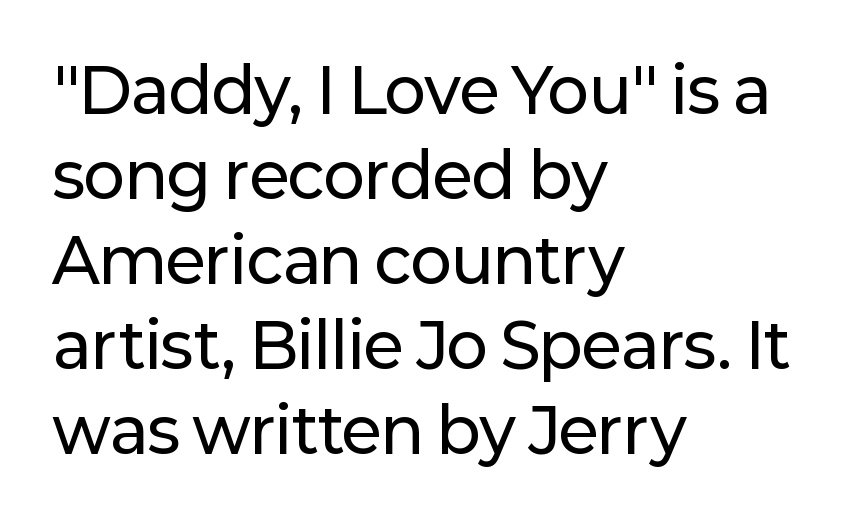
Line spacing here is normal. Every stem runs plumb, perpendicular to the baseline. Proportional: the letters do not fall into vertical columns. Here the glyphs are tracked normally, forming tight word shapes. The strip under each line holds only bare page. The setting favours the left margin, as ordinary paragraphs usually do.
